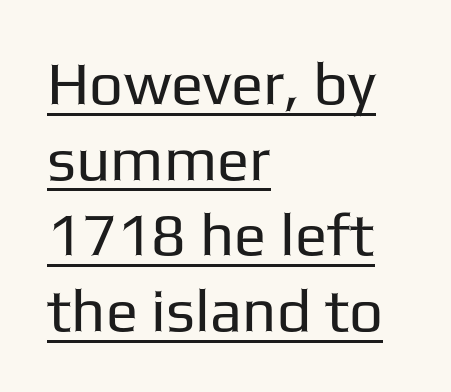
Q: Is the text bold? A: No.
Q: Is the text italic (slanted)? A: No, it is upright.
Q: Is the typeface a serif or a sans-serif typeface? A: Sans-serif.
Q: Is the text underlined? A: Yes.
Q: How is the paragraph aligned? A: Left-aligned.
Q: Is the spacing between letters normal or unusually wide? A: Normal.
Q: Is the spacing between lines tight, normal or loose? A: Normal.
Q: Width (condensed, normal, or wide)? A: Normal.
Q: Stroke contrast? A: Low.
Q: x-height? A: Medium.
Q: Monospaced? A: No.
